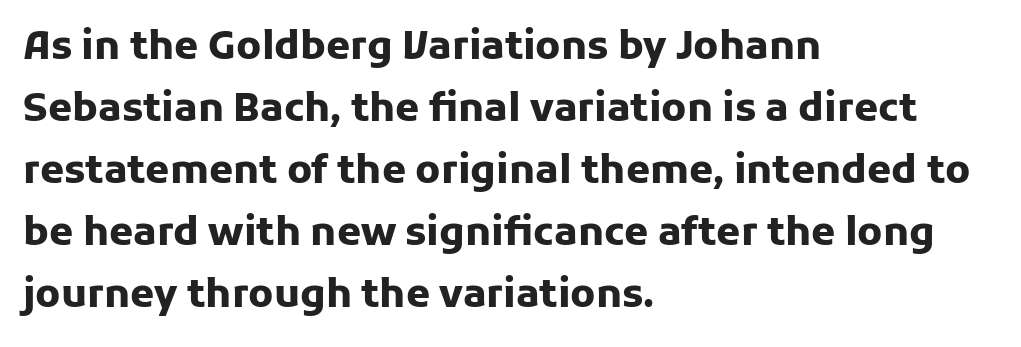
The glyphs in this specimen are sans serif. The setting favours the left margin, as ordinary paragraphs usually do. A clean baseline with only descenders dipping below it. Notice how thick the strokes are: this is what a full bold looks like. Looks like regular typesetting: each glyph gets only the width it needs.
